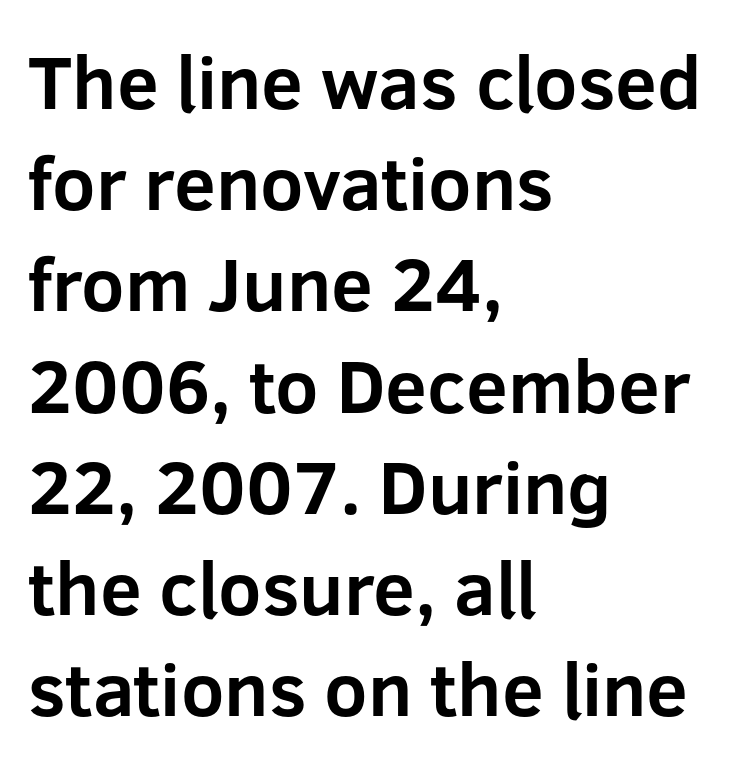
If you drew a line through each stem, it would be perfectly vertical. Varying glyph widths throughout — classic text-font behaviour. Caption: multi-line text, flush left, ragged right. How would I describe the line gaps? Plain and ordinary.
